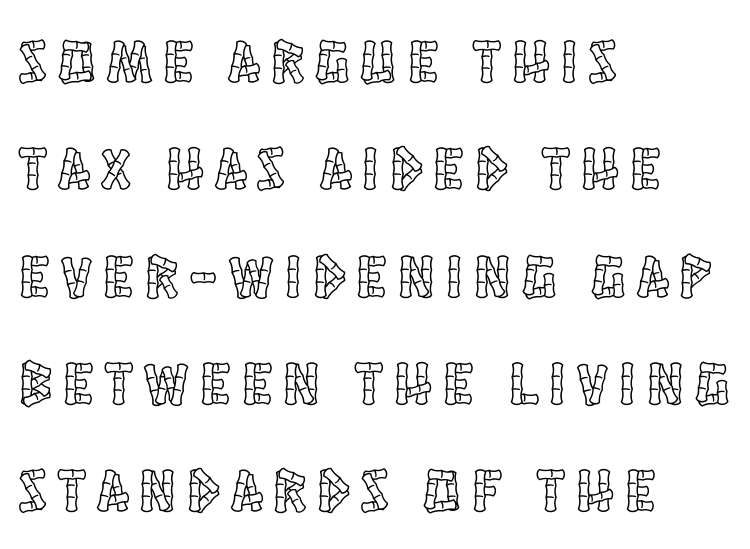
{"italic": "no", "width": "condensed", "x_height": "large", "monospaced": "no", "underline": "no", "align": "left", "line_spacing_ratio": 1.76, "glyph_px": 61}
